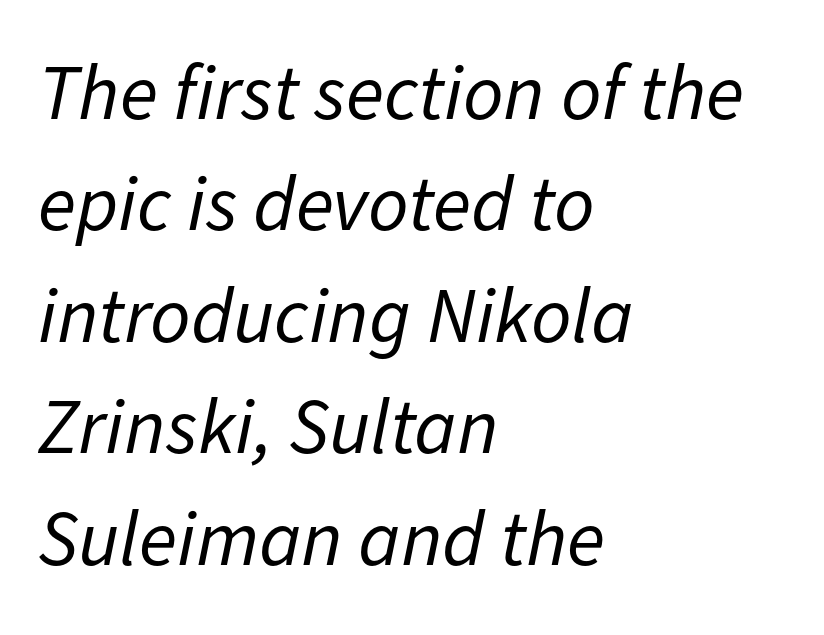
Q: Is the text bold? A: No.
Q: Is the text italic (slanted)? A: Yes, it leans right by about 11 degrees.
Q: Is the text underlined? A: No.
Q: How is the paragraph aligned? A: Left-aligned.
Q: Is the spacing between letters normal or unusually wide? A: Normal.
Q: Is the spacing between lines tight, normal or loose? A: Normal.
Q: Width (condensed, normal, or wide)? A: Normal.
Q: Stroke contrast? A: Low.
Q: x-height? A: Medium.
Q: Monospaced? A: No.
